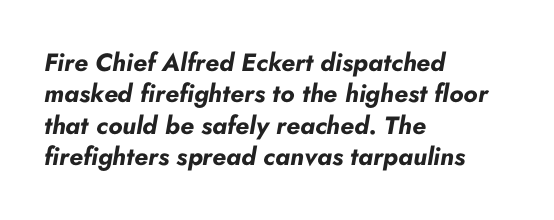
The image shows 25 px bold type, italic (leaning right); set left-aligned, normal line spacing (1.26x), normal letter spacing, not underlined.
